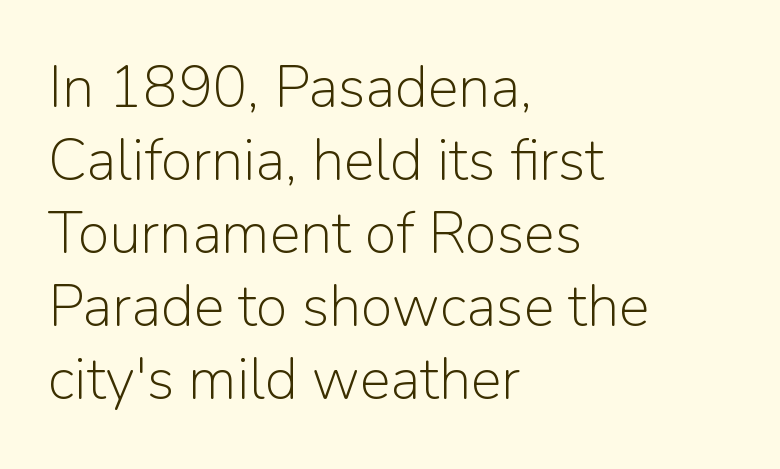
Q: Is the text bold? A: No.
Q: Is the text italic (slanted)? A: No, it is upright.
Q: Is the typeface a serif or a sans-serif typeface? A: Sans-serif.
Q: Is the text underlined? A: No.
Q: How is the paragraph aligned? A: Left-aligned.
Q: Is the spacing between letters normal or unusually wide? A: Normal.
Q: Is the spacing between lines tight, normal or loose? A: Normal.
Q: Width (condensed, normal, or wide)? A: Normal.
Q: Stroke contrast? A: Low.
Q: x-height? A: Medium.
Q: Monospaced? A: No.
